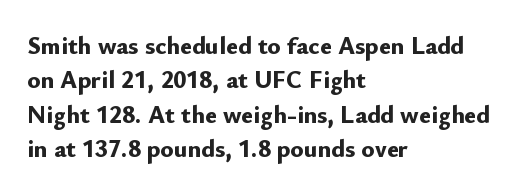
The image shows 25 px bold type, upright; set left-aligned, normal line spacing (1.38x), normal letter spacing, not underlined.
